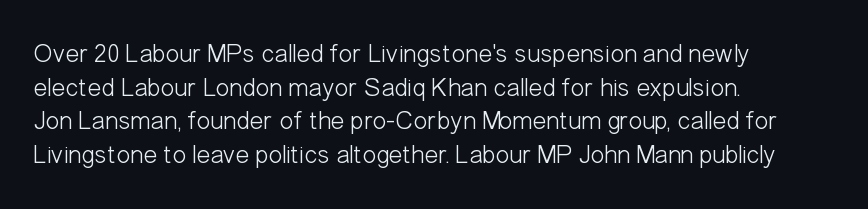
Q: Is the text bold? A: No.
Q: Is the text italic (slanted)? A: No, it is upright.
Q: Is the text underlined? A: No.
Q: How is the paragraph aligned? A: Left-aligned.
Q: Is the spacing between letters normal or unusually wide? A: Normal.
Q: Is the spacing between lines tight, normal or loose? A: Normal.
